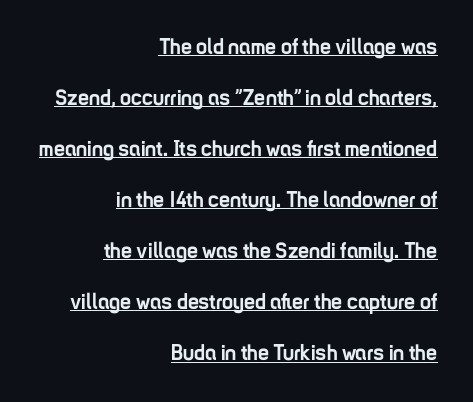
Italic: no, the glyphs are upright roman. Typographic density is high because the face is bold. Quick note: interline space is abundant. A flush-right, rag-left setting is used for this passage. A typographer would call this underscored text. No extra tracking has been applied to these lines.
